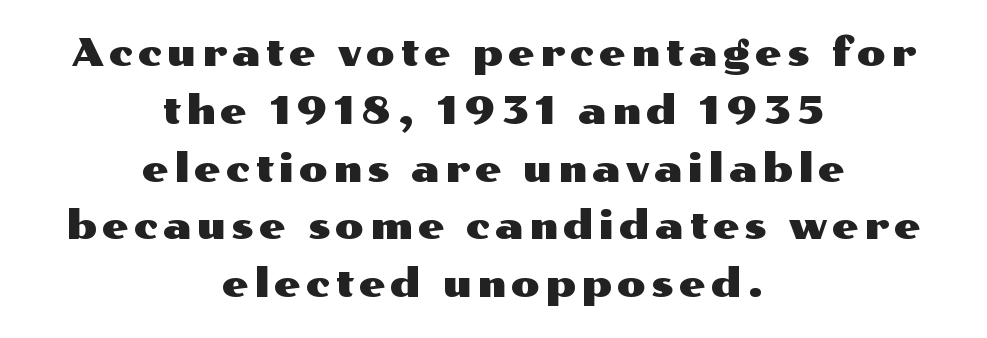
{"serif": "no", "italic": "no", "width": "wide", "stroke_contrast": "medium", "x_height": "medium", "monospaced": "no", "underline": "no", "align": "center", "line_spacing": "normal", "line_spacing_ratio": 1.52, "glyph_px": 38}
